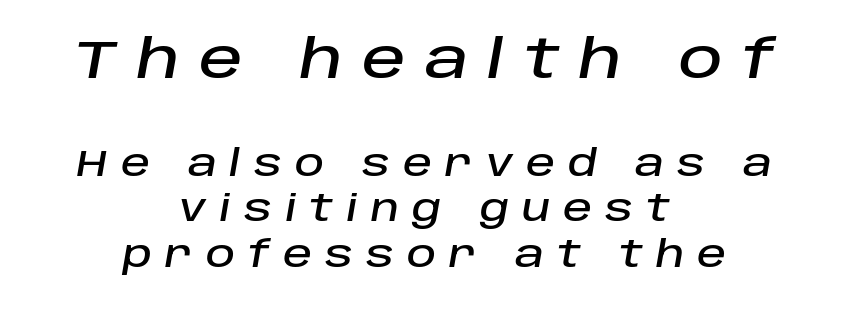
Q: Is the text italic (slanted)? A: Yes, it leans right by about 10 degrees.
Q: Is the text underlined? A: No.
Q: How is the paragraph aligned? A: Centered.
Q: Is the spacing between letters normal or unusually wide? A: Unusually wide.
Q: Is the spacing between lines tight, normal or loose? A: Normal.
Q: Which block of text is set in a larger size, the first (top) or the second (bottom)? A: The first (top) one.
Q: Width (condensed, normal, or wide)? A: Normal.
Q: Stroke contrast? A: Low.
Q: x-height? A: Large.
Q: Monospaced? A: No.
